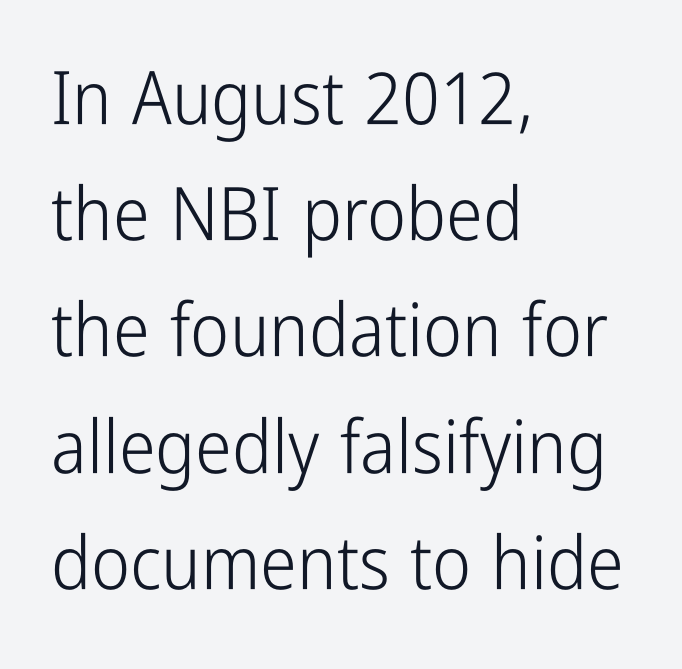
The image shows 74 px light, condensed sans-serif type, upright; set left-aligned, normal line spacing (1.57x), normal letter spacing, not underlined; low stroke contrast and a medium x-height.
